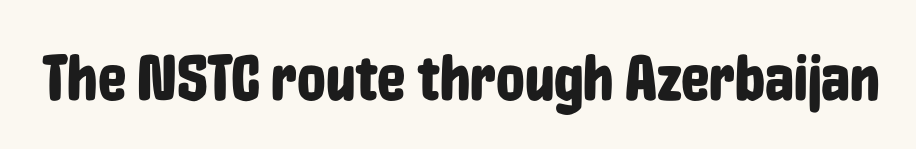
The baseline area is clear. Each word holds together tightly as a unit, with standard inter-letter gaps. Ordinary non-slanted type is in use. The font family rendered here belongs to the sans-serif group.
